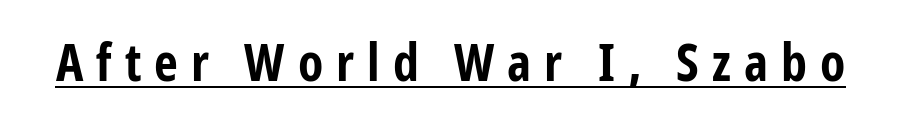
Q: Is the text bold? A: Yes.
Q: Is the text italic (slanted)? A: No, it is upright.
Q: Is the typeface a serif or a sans-serif typeface? A: Sans-serif.
Q: Is the text underlined? A: Yes.
Q: Is the spacing between letters normal or unusually wide? A: Unusually wide.
Q: Width (condensed, normal, or wide)? A: Condensed.
Q: Stroke contrast? A: Low.
Q: x-height? A: Medium.
Q: Monospaced? A: No.
